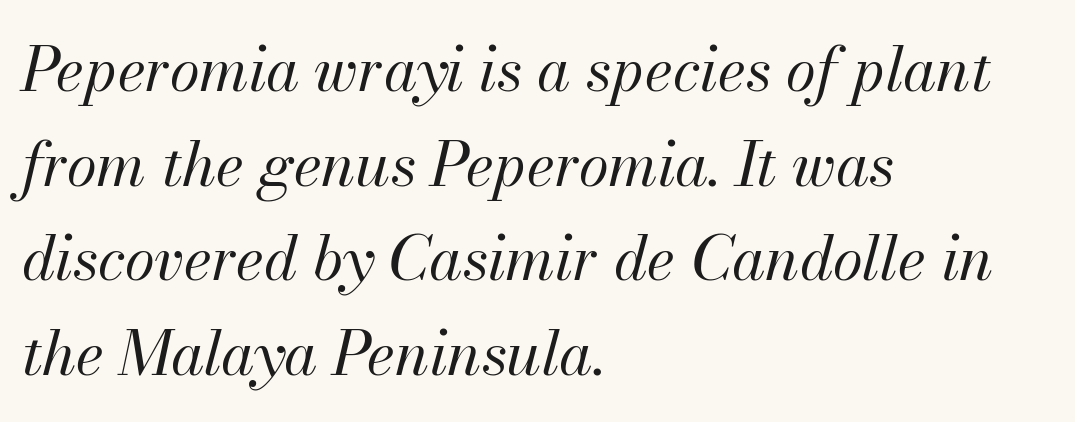
Q: Is the text bold? A: No.
Q: Is the text italic (slanted)? A: Yes, it leans right by about 13 degrees.
Q: Is the text underlined? A: No.
Q: How is the paragraph aligned? A: Left-aligned.
Q: Is the spacing between letters normal or unusually wide? A: Normal.
Q: Is the spacing between lines tight, normal or loose? A: Normal.
Q: Width (condensed, normal, or wide)? A: Normal.
Q: Stroke contrast? A: Medium.
Q: x-height? A: Small.
Q: Monospaced? A: No.
